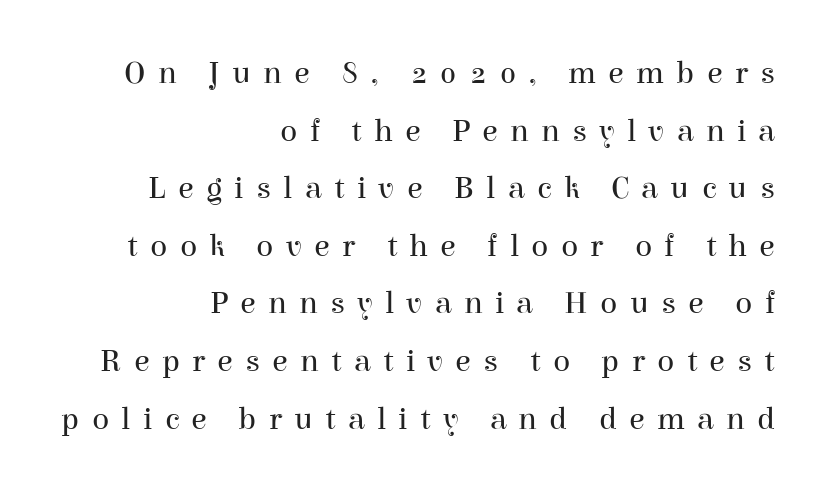
Spacing verdict: proportional, widths tailored to each character. Nobody drew a line under any word here. Style check: upright. Think standard paragraph weight, or any step lighter than that. Each line ends at the same right margin while the left side varies. Look at the bottom of the vertical strokes: they flare into serifs here.
